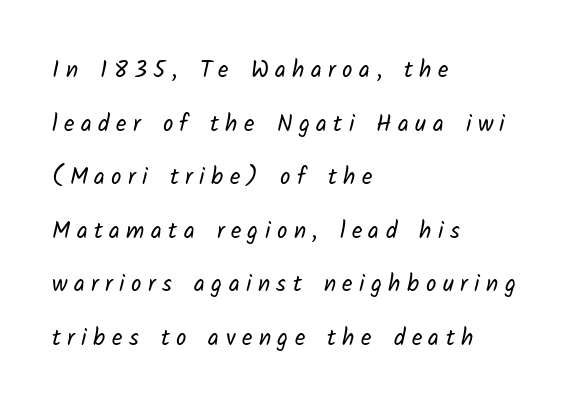
Short note: letters widely spaced. A quiet, ordinary-to-light weight characterises the typeface. This block would shrink considerably if given ordinary leading; it's expanded now. The lines in this sample share a left origin and differ only in where they stop. The passage shown is not underscored anywhere.
